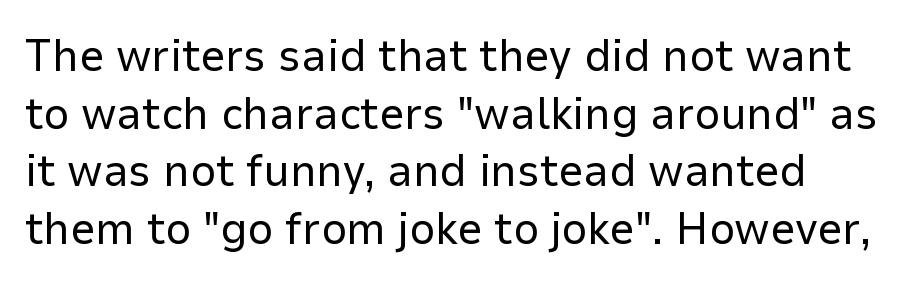
Q: Is the text bold? A: No.
Q: Is the text italic (slanted)? A: No, it is upright.
Q: Is the typeface a serif or a sans-serif typeface? A: Sans-serif.
Q: Is the text underlined? A: No.
Q: How is the paragraph aligned? A: Left-aligned.
Q: Is the spacing between letters normal or unusually wide? A: Normal.
Q: Is the spacing between lines tight, normal or loose? A: Normal.
Q: Width (condensed, normal, or wide)? A: Normal.
Q: Stroke contrast? A: Low.
Q: x-height? A: Medium.
Q: Monospaced? A: No.
